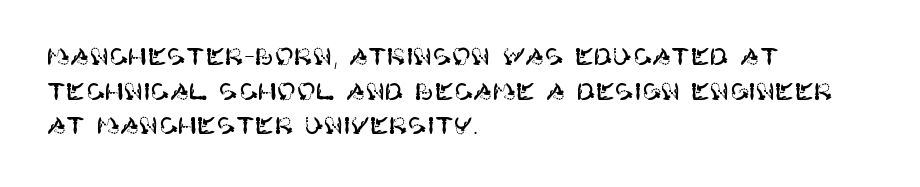
Students, observe: this is what conventionally led text looks like. Has an underline been added? It has not. Words appear dense and cohesive because spacing is normal. If you drew a ruler down the left edge, every line would touch it.
